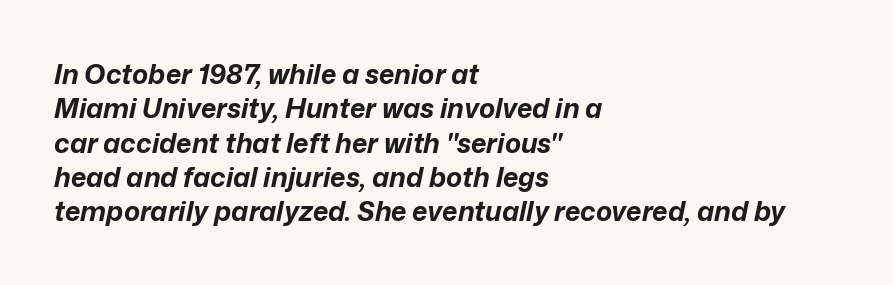
{"italic": "yes", "lean": "right", "slant_degrees": 12, "bold": "yes", "underline": "no", "align": "left", "line_spacing": "normal", "line_spacing_ratio": 1.27, "letter_spacing": "normal", "letter_spacing_em": 0.0, "glyph_px": 27}
